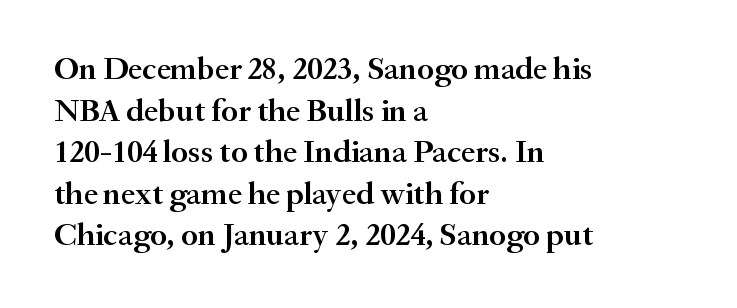
{"serif": "yes", "italic": "no", "bold": "semi", "weight": "semibold", "width": "normal", "stroke_contrast": "medium", "x_height": "small", "monospaced": "no", "underline": "no", "align": "left", "line_spacing": "normal", "line_spacing_ratio": 1.3, "letter_spacing": "normal", "letter_spacing_em": 0.0, "glyph_px": 32}
